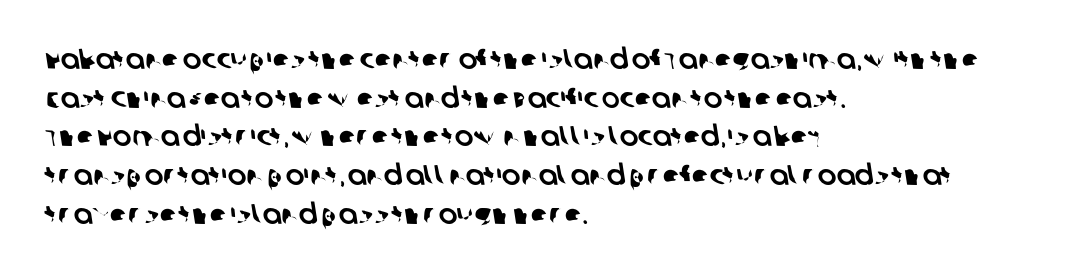
{"serif": "no", "width": "normal", "stroke_contrast": "low", "x_height": "large", "monospaced": "no", "underline": "no", "align": "left", "line_spacing": "normal", "line_spacing_ratio": 1.38, "letter_spacing": "normal", "letter_spacing_em": 0.0, "glyph_px": 28}
